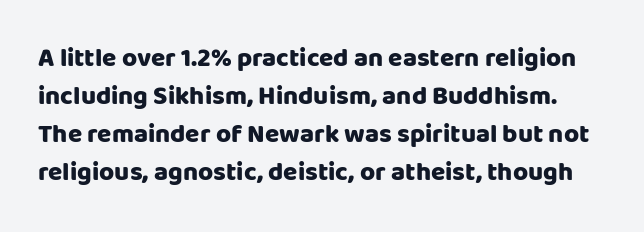
The image shows 26 px bold type, upright; set normal line spacing (1.46x), normal letter spacing, not underlined.
